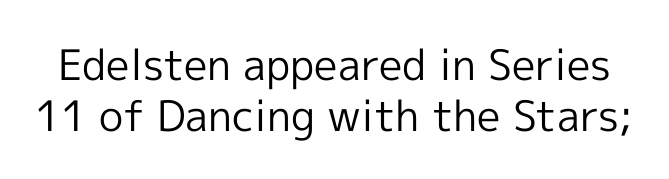
Q: Is the text bold? A: No.
Q: Is the text italic (slanted)? A: No, it is upright.
Q: Is the typeface a serif or a sans-serif typeface? A: Sans-serif.
Q: Is the text underlined? A: No.
Q: Is the spacing between letters normal or unusually wide? A: Normal.
Q: Width (condensed, normal, or wide)? A: Normal.
Q: x-height? A: Medium.
Q: Monospaced? A: No.
